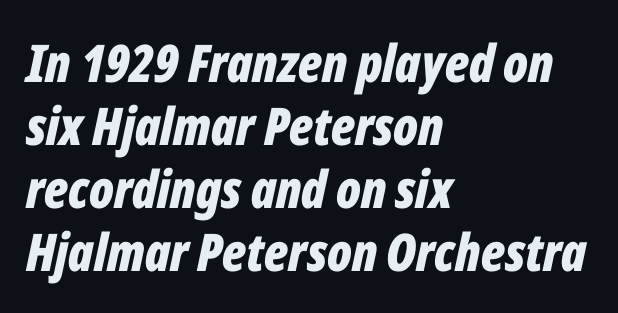
{"italic": "yes", "lean": "right", "slant_degrees": 12, "bold": "yes", "weight": "bold", "width": "condensed", "stroke_contrast": "low", "x_height": "medium", "monospaced": "no", "underline": "no", "align": "left", "line_spacing_ratio": 1.21, "letter_spacing": "normal", "letter_spacing_em": 0.0, "glyph_px": 52}
